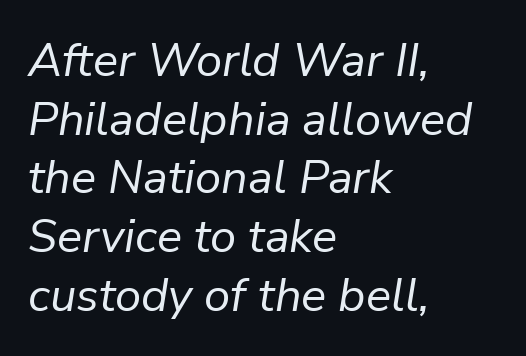
Q: Is the text bold? A: No.
Q: Is the text italic (slanted)? A: Yes, it leans right by about 9 degrees.
Q: Is the text underlined? A: No.
Q: How is the paragraph aligned? A: Left-aligned.
Q: Is the spacing between letters normal or unusually wide? A: Normal.
Q: Is the spacing between lines tight, normal or loose? A: Normal.
Q: Width (condensed, normal, or wide)? A: Normal.
Q: Stroke contrast? A: Low.
Q: x-height? A: Medium.
Q: Monospaced? A: No.
